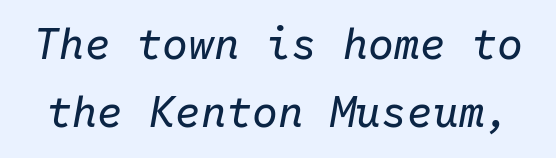
This sample has the even, mechanical cadence of fixed-width lettering. No heavy texture on the line: the type isn't bold. When letters slant like this, we call the style italic. Has an underline been added? It has not.
